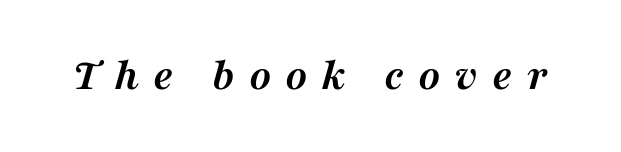
The image shows 46 px semibold serif type, italic (leaning right); set unusually wide letter spacing (+0.3 em), not underlined; medium stroke contrast and a medium x-height.
